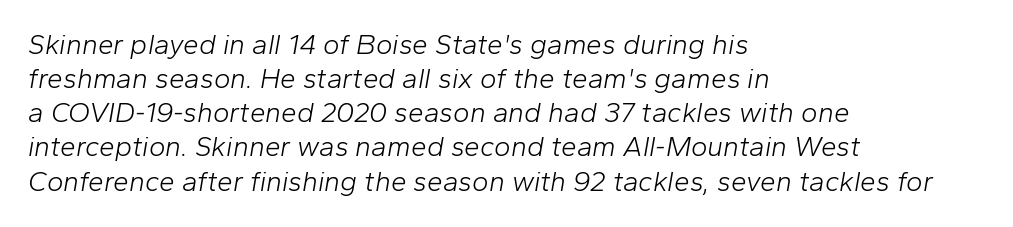
{"italic": "yes", "lean": "right", "slant_degrees": 10, "bold": "no", "weight": "light", "width": "normal", "stroke_contrast": "low", "x_height": "medium", "monospaced": "no", "underline": "no", "align": "left", "line_spacing_ratio": 1.22, "letter_spacing": "normal", "letter_spacing_em": 0.0, "glyph_px": 28}
